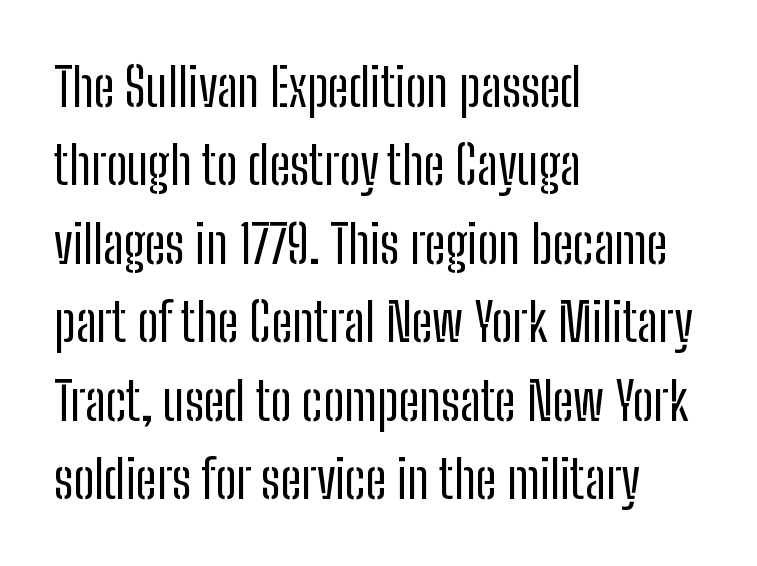
The space directly below the letters is spotless. These lines are rendered in a variable-pitch font. A roman cut, with each character standing at attention. Rows of type keep a routine distance in the vertical direction. A quiet, ordinary-to-light weight characterises the typeface.
